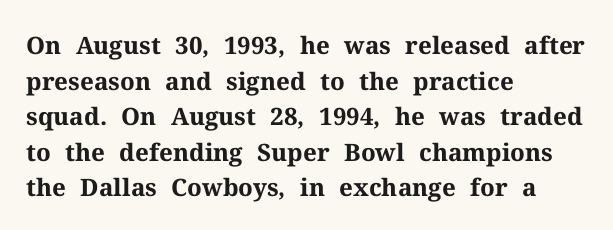
Its strokes are broad and dark, the hallmark of bold type. Short and long lines alike share a common starting point at left. Reading down the column, the eye jumps a familiar distance to each next line. Bare-footed words on every line.
